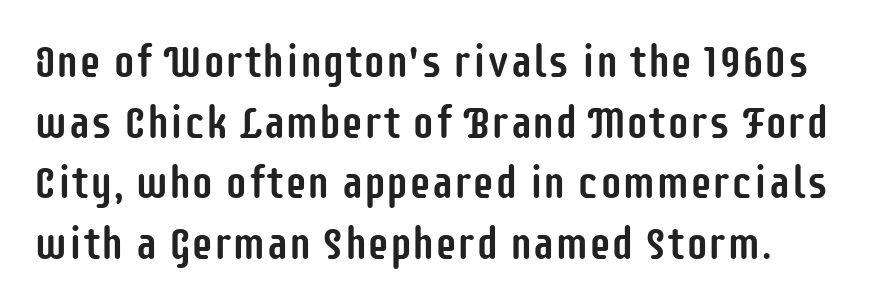
The lettering stays uniformly vertical, giving the passage a roman look. Anything drawn beneath the words? Only blank space. Serif or sans? Sans — the stroke terminals are bare. The face used here is proportionally spaced, like ordinary book or web type. Horizontal bands of white between lines are of average thickness.
